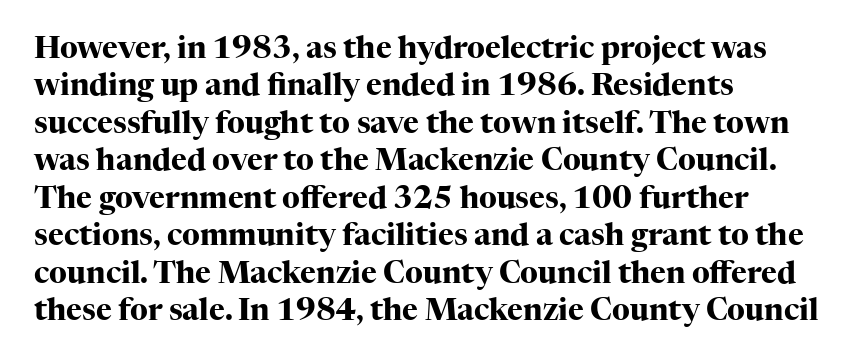
The image shows 30 px heavy serif type, upright; set left-aligned, normal line spacing (1.25x), normal letter spacing, not underlined; high stroke contrast and a medium x-height.
